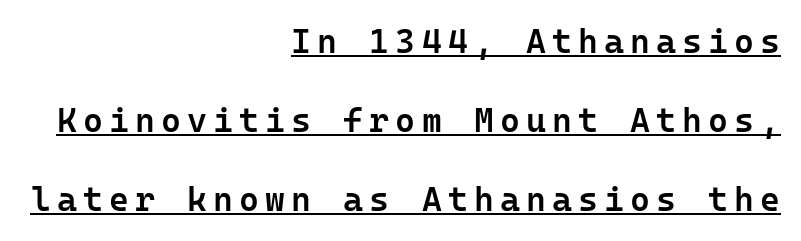
{"serif": "no", "italic": "no", "bold": "semi", "weight": "semibold", "width": "normal", "stroke_contrast": "low", "x_height": "medium", "monospaced": "yes", "underline": "yes", "align": "right", "line_spacing": "loose", "line_spacing_ratio": 2.33, "glyph_px": 34}
